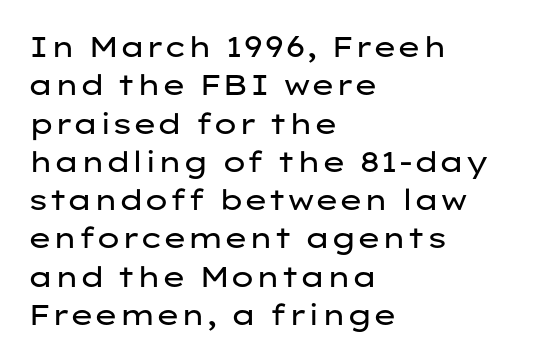
The image shows 29 px regular-weight, wide sans-serif type, upright; set left-aligned, normal line spacing (1.32x), normal letter spacing, not underlined; low stroke contrast and a medium x-height.
